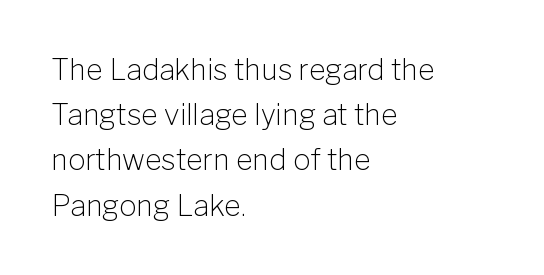
{"serif": "no", "italic": "no", "bold": "no", "weight": "light", "width": "normal", "stroke_contrast": "low", "x_height": "medium", "monospaced": "no", "underline": "no", "align": "left", "line_spacing": "normal", "line_spacing_ratio": 1.56, "letter_spacing": "normal", "letter_spacing_em": 0.0, "glyph_px": 29}
